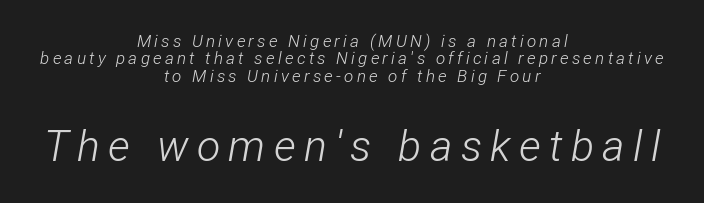
{"italic": "yes", "lean": "right", "slant_degrees": 12, "bold": "no", "weight": "light", "width": "condensed", "stroke_contrast": "low", "x_height": "medium", "monospaced": "no", "underline": "no", "align": "center", "line_spacing": "tight", "line_spacing_ratio": 1.02, "larger_block": "second", "size_ratio": 2.53, "glyph_px": 43}
